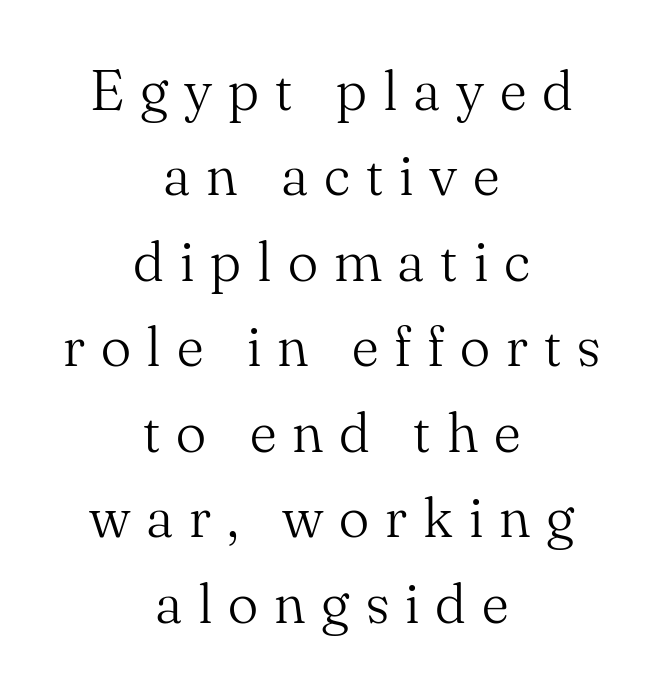
Whoever set this chose a conventional vertical rhythm. Nope, not italic — everything's standing straight. Only glyphs here, with clear space below each row. Classification — serif. The face used here is proportionally spaced, like ordinary book or web type. The letterforms stand isolated, each surrounded by extra space.
